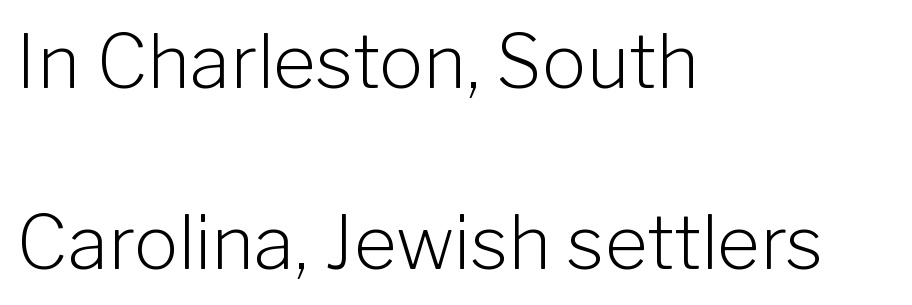
The image shows 74 px light sans-serif type, upright; set left-aligned, loose line spacing (2.45x), normal letter spacing, not underlined; low stroke contrast and a medium x-height.
